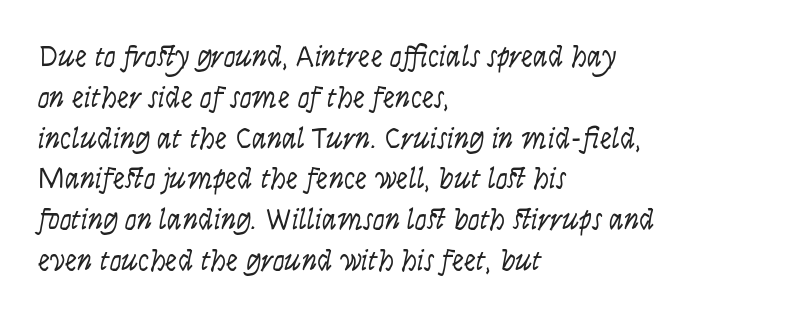
The rendering uses natural spacing where letterforms have individual widths. Rows of type keep a routine distance in the vertical direction. The typeface has the unassuming heft of standard copy or less. Posture: slanted. This sample is left-justified, so line endings fall wherever the words run out. Beneath every word, the page is bare.
